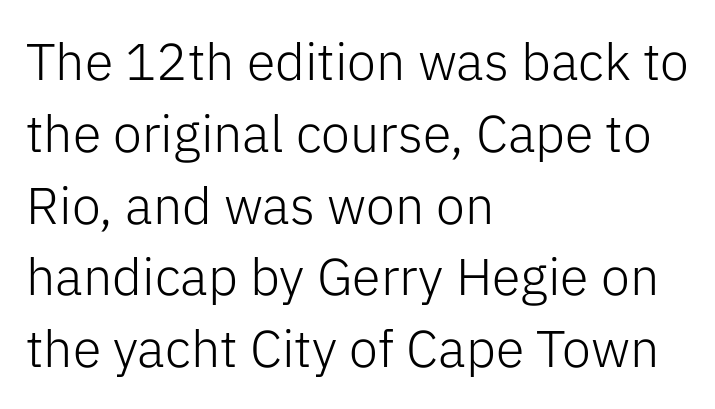
The image shows 52 px light sans-serif type, upright; set left-aligned, normal line spacing (1.38x), normal letter spacing, not underlined; low stroke contrast and a medium x-height.
